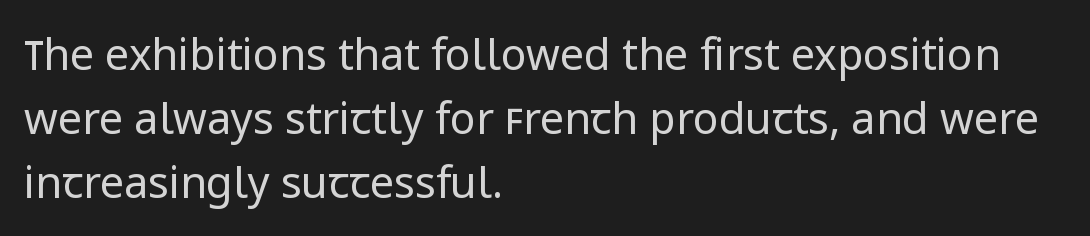
The image shows 43 px regular-weight sans-serif type, upright; set left-aligned, normal line spacing (1.49x), normal letter spacing, not underlined; low stroke contrast and a medium x-height.
